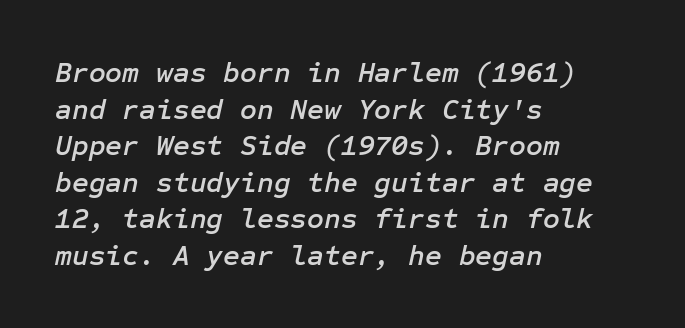
Rendered with sloped, italic letterforms. Vertically, the passage feels balanced, rows spaced as you'd expect. Just letters on the line, the space beneath them empty. The passage is arranged the way most books set body copy — flush left. In terms of letterspacing, this is plain default setting.
